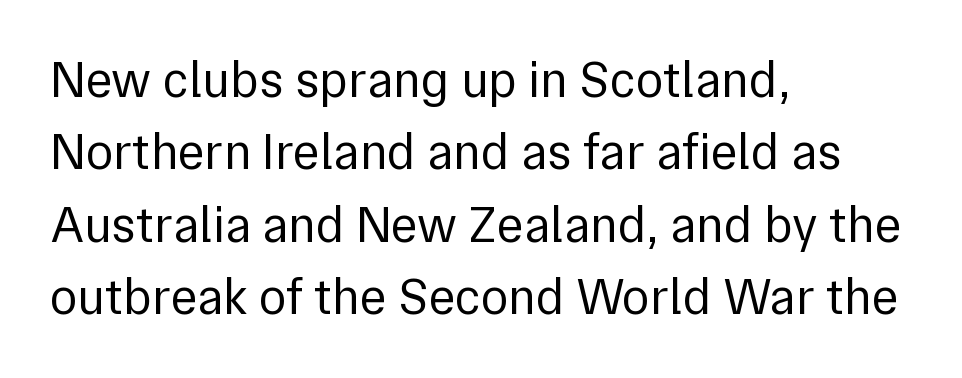
Q: Is the text bold? A: No.
Q: Is the text italic (slanted)? A: No, it is upright.
Q: Is the typeface a serif or a sans-serif typeface? A: Sans-serif.
Q: Is the text underlined? A: No.
Q: How is the paragraph aligned? A: Left-aligned.
Q: Is the spacing between letters normal or unusually wide? A: Normal.
Q: Is the spacing between lines tight, normal or loose? A: Normal.
Q: Width (condensed, normal, or wide)? A: Normal.
Q: x-height? A: Medium.
Q: Monospaced? A: No.
